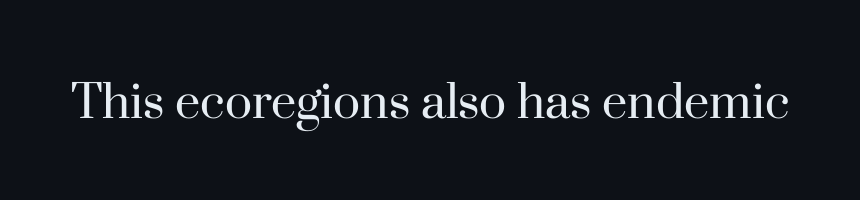
The image shows 57 px regular-weight serif type, upright; set normal letter spacing, not underlined; high stroke contrast and a small x-height.
